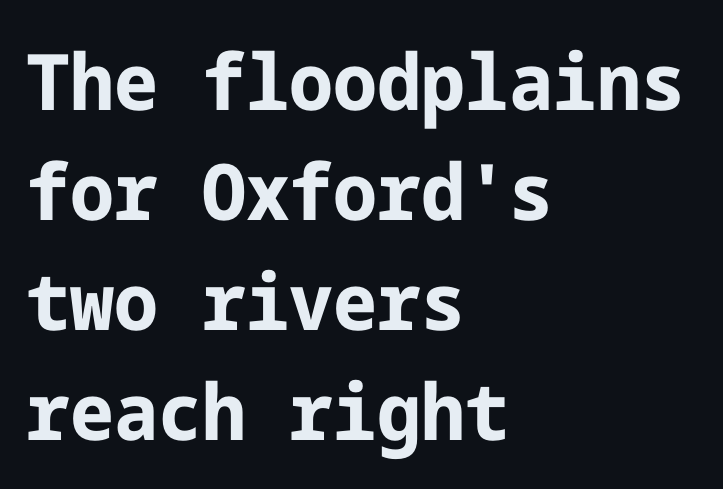
A classic flush-left, rag-right setting is used for this passage. Is this a sans? Yes — the strokes have no serifs. This sample keeps an unexceptional amount of space between lines. Is the letter spacing exaggerated? No — it looks like the ordinary default. Italic: no, the glyphs are upright roman.
